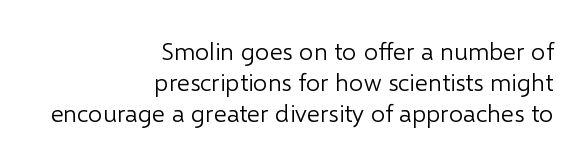
Q: Is the text bold? A: No.
Q: Is the text italic (slanted)? A: No, it is upright.
Q: Is the text underlined? A: No.
Q: How is the paragraph aligned? A: Right-aligned.
Q: Is the spacing between letters normal or unusually wide? A: Normal.
Q: Is the spacing between lines tight, normal or loose? A: Normal.
